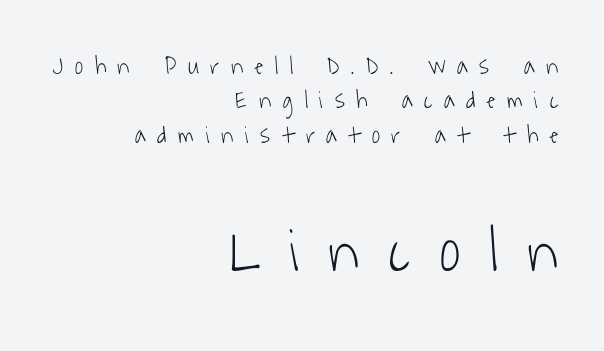
What kind of face is this? One without serifs — a sans. The line texture is sparse and dotted thanks to wide tracking. The rendering uses natural spacing where letterforms have individual widths. What's the leading like? Ordinary, nothing unusual. Is the block centered? No — it sits flush against the right margin. Nothing heavy about these letters — not bold at all.
